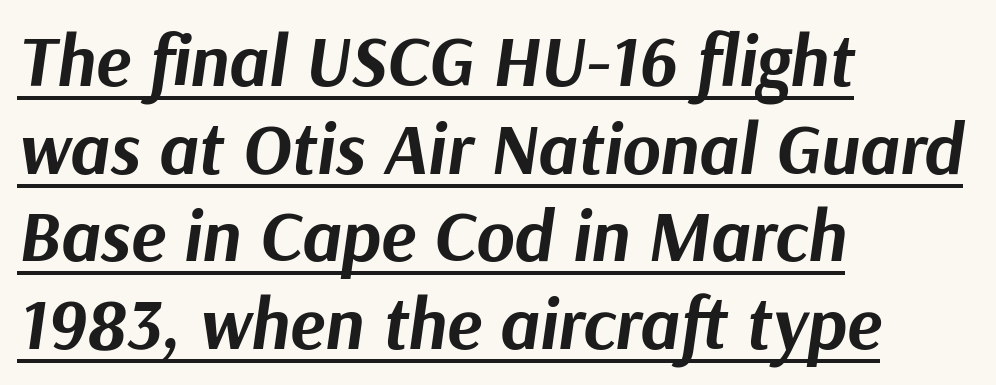
The image shows 73 px bold type, italic (leaning right); set left-aligned, line spacing 1.2x, normal letter spacing, underlined; medium stroke contrast and a medium x-height.
